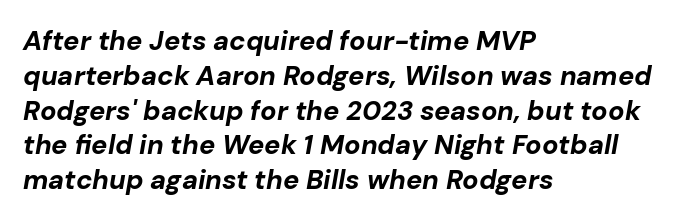
You could call the tracking neutral — neither tight nor loose. If you drew a ruler down the left edge, every line would touch it. As a designer I'd log this as weight 700, bold. Beneath every word, the page is bare. Designer's note — italics engaged.
